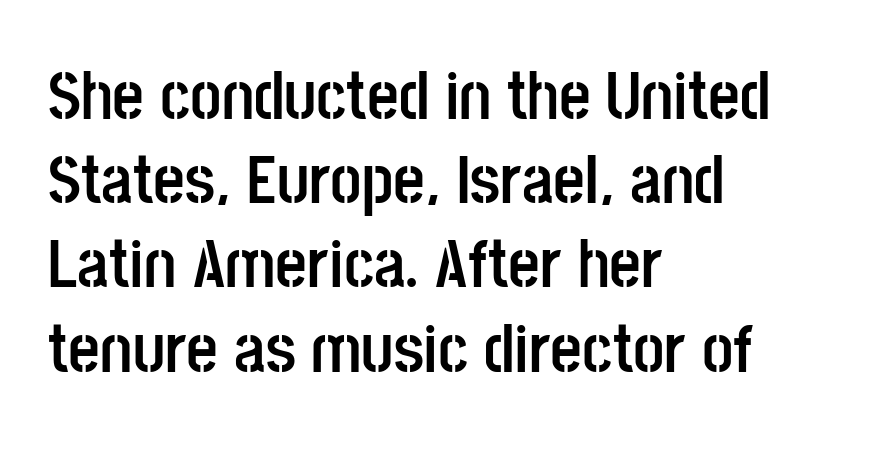
Q: Is the text bold? A: Yes.
Q: Is the text italic (slanted)? A: No, it is upright.
Q: Is the typeface a serif or a sans-serif typeface? A: Sans-serif.
Q: Is the text underlined? A: No.
Q: How is the paragraph aligned? A: Left-aligned.
Q: Is the spacing between letters normal or unusually wide? A: Normal.
Q: Width (condensed, normal, or wide)? A: Condensed.
Q: Stroke contrast? A: Low.
Q: x-height? A: Large.
Q: Monospaced? A: No.
